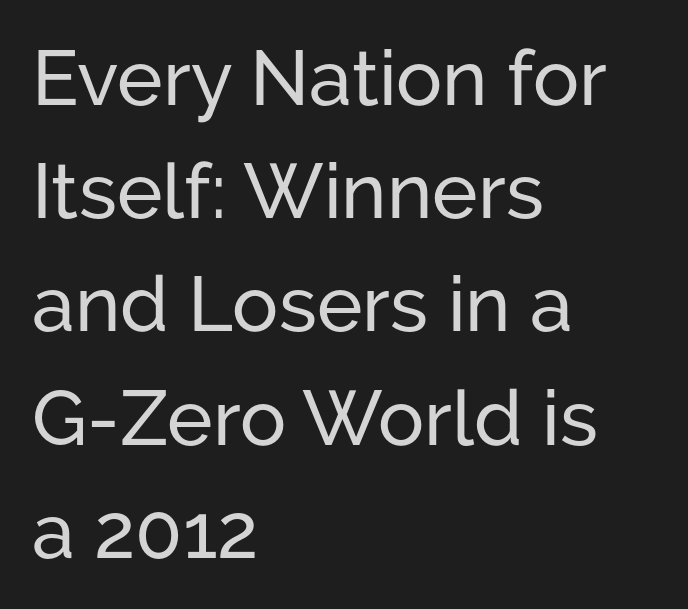
Q: Is the text italic (slanted)? A: No, it is upright.
Q: Is the typeface a serif or a sans-serif typeface? A: Sans-serif.
Q: Is the text underlined? A: No.
Q: How is the paragraph aligned? A: Left-aligned.
Q: Is the spacing between letters normal or unusually wide? A: Normal.
Q: Is the spacing between lines tight, normal or loose? A: Normal.
Q: Width (condensed, normal, or wide)? A: Normal.
Q: Stroke contrast? A: Low.
Q: x-height? A: Medium.
Q: Monospaced? A: No.
